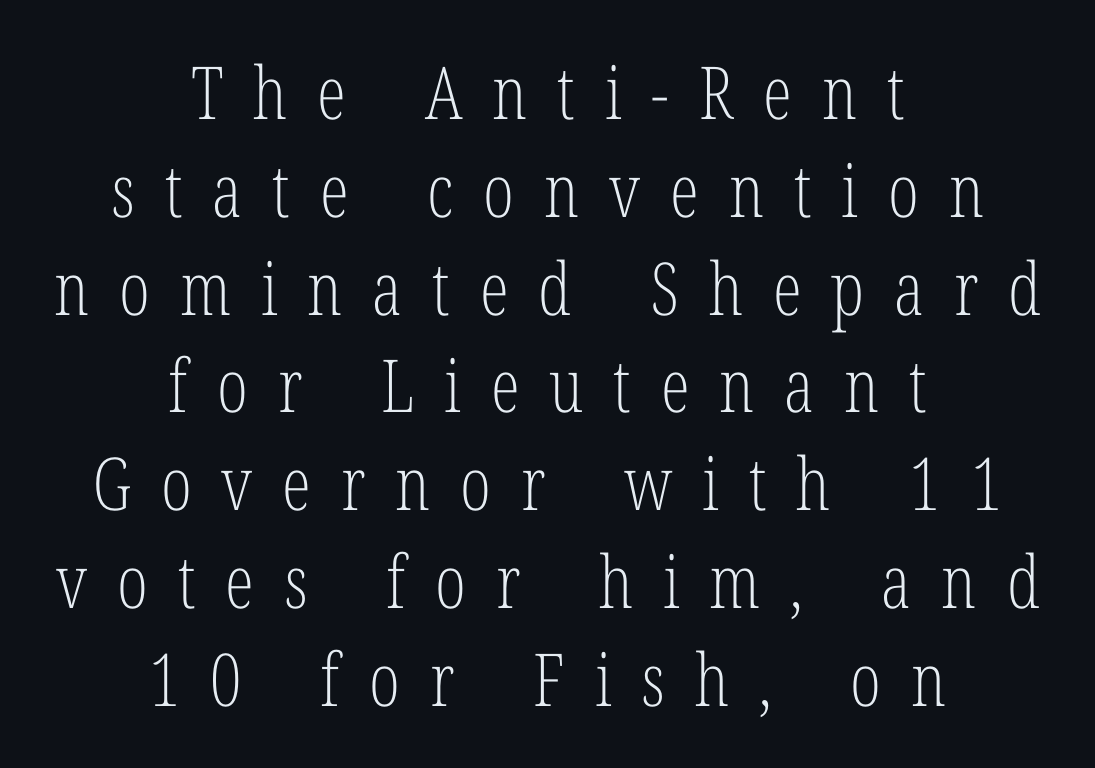
{"serif": "yes", "italic": "no", "bold": "no", "weight": "light", "width": "condensed", "stroke_contrast": "low", "x_height": "medium", "monospaced": "no", "underline": "no", "align": "center", "line_spacing": "normal", "line_spacing_ratio": 1.34, "letter_spacing": "wide", "letter_spacing_em": 0.41, "glyph_px": 73}
